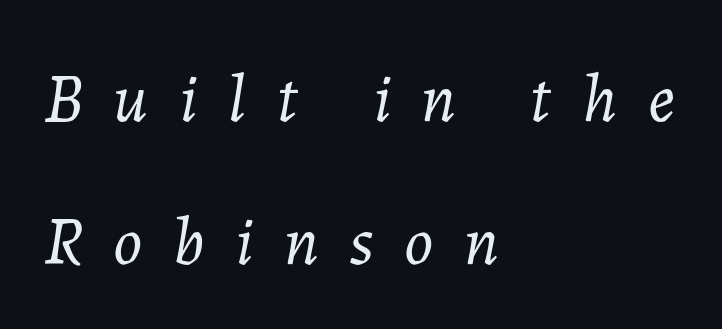
The image shows 68 px light type, italic (leaning right); set left-aligned, loose line spacing (2.11x), unusually wide letter spacing (+0.45 em), not underlined; low stroke contrast and a medium x-height.
